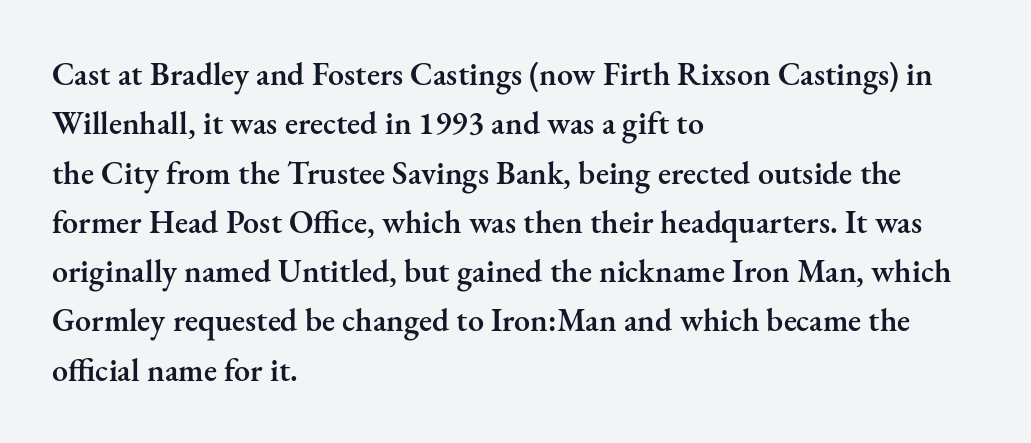
The image shows 32 px semibold serif type, upright; set left-aligned, normal line spacing (1.54x), normal letter spacing, not underlined; medium stroke contrast and a small x-height.
